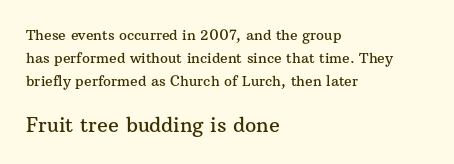
{"italic": "no", "underline": "no", "align": "left", "line_spacing": "normal", "line_spacing_ratio": 1.66, "letter_spacing": "normal", "letter_spacing_em": 0.0, "larger_block": "second", "size_ratio": 1.43, "glyph_px": 20}
